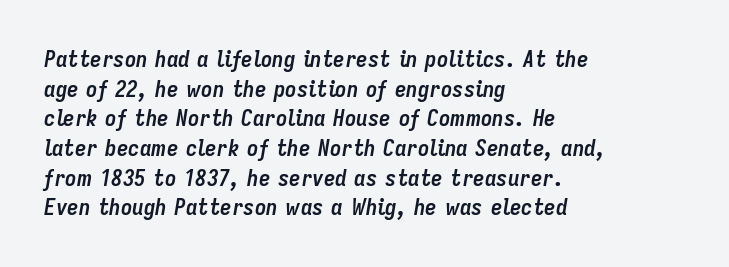
Q: Is the text bold? A: Yes.
Q: Is the text italic (slanted)? A: Yes, it leans right by about 9 degrees.
Q: Is the text underlined? A: No.
Q: How is the paragraph aligned? A: Left-aligned.
Q: Is the spacing between letters normal or unusually wide? A: Normal.
Q: Is the spacing between lines tight, normal or loose? A: Normal.
